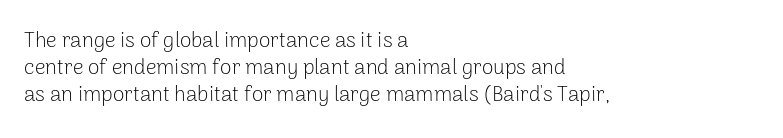
Q: Is the text bold? A: No.
Q: Is the text italic (slanted)? A: No, it is upright.
Q: Is the text underlined? A: No.
Q: How is the paragraph aligned? A: Left-aligned.
Q: Is the spacing between letters normal or unusually wide? A: Normal.
Q: Is the spacing between lines tight, normal or loose? A: Normal.
